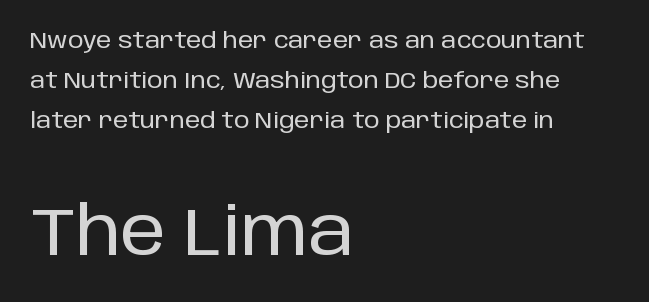
{"serif": "no", "italic": "no", "width": "normal", "stroke_contrast": "low", "x_height": "large", "monospaced": "no", "underline": "no", "align": "left", "line_spacing_ratio": 1.81, "letter_spacing": "normal", "letter_spacing_em": 0.0, "larger_block": "second", "size_ratio": 3.0, "glyph_px": 66}
